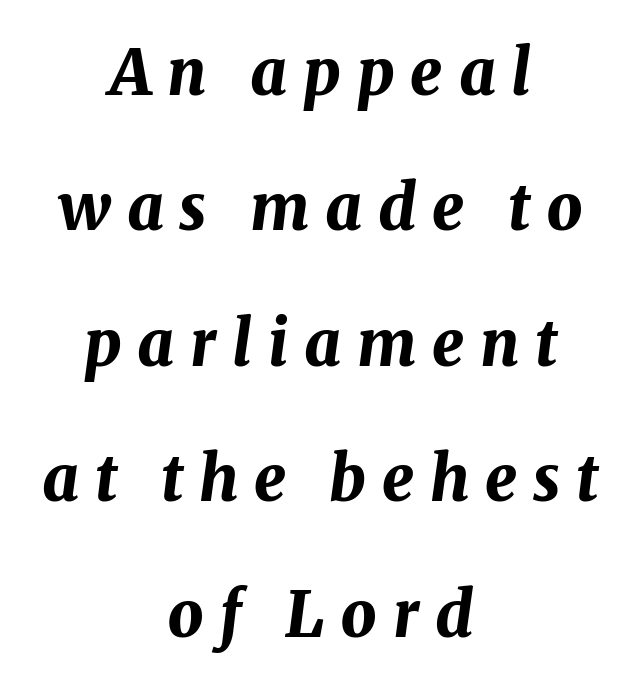
{"italic": "yes", "lean": "right", "slant_degrees": 8, "bold": "yes", "weight": "bold", "width": "normal", "stroke_contrast": "medium", "x_height": "medium", "monospaced": "no", "underline": "no", "align": "center", "line_spacing": "loose", "line_spacing_ratio": 2.15, "letter_spacing": "wide", "letter_spacing_em": 0.25, "glyph_px": 63}
